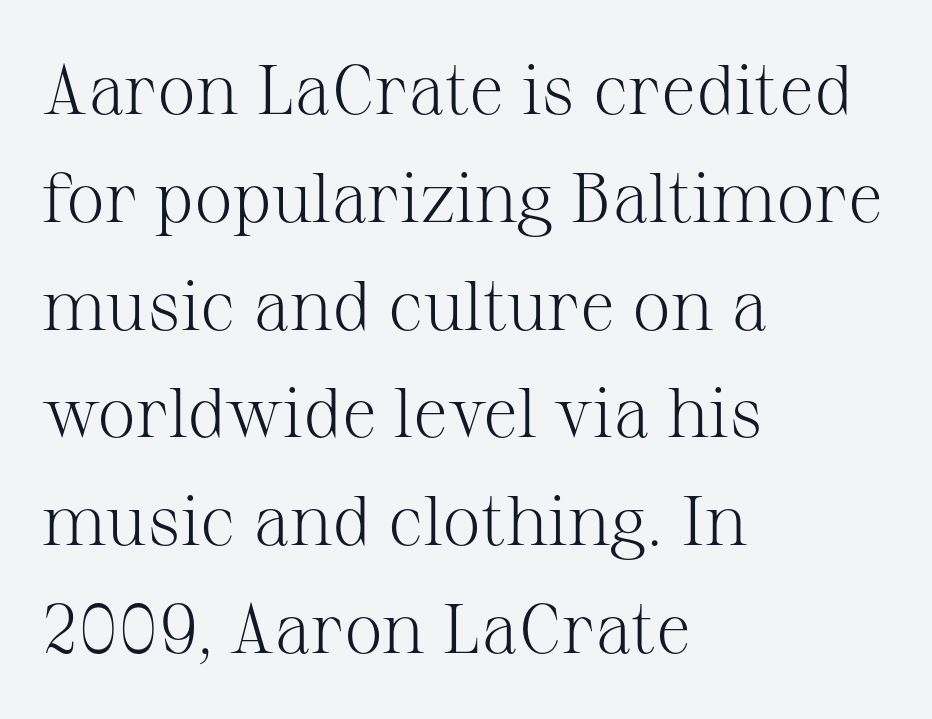
The strip under each line holds only bare page. Each letter's strokes conclude with small projecting serifs. The letters advance in unequal steps, a hallmark of proportional type. Characters follow at the spacing the type designer built in. This rendering uses left alignment, leaving the right contour irregular. Regarding leading, the lines here are spaced in the standard way.
